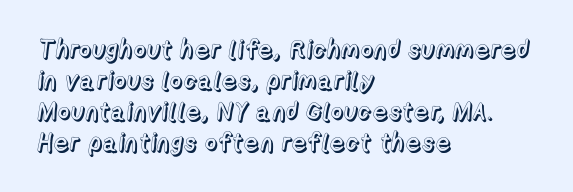
Q: Is the text italic (slanted)? A: Yes.
Q: Is the text underlined? A: No.
Q: How is the paragraph aligned? A: Left-aligned.
Q: Is the spacing between letters normal or unusually wide? A: Normal.
